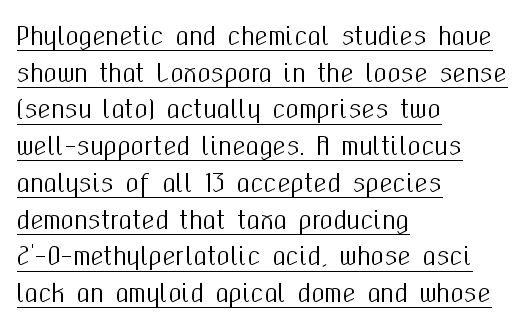
Q: Is the text italic (slanted)? A: No, it is upright.
Q: Is the text underlined? A: Yes.
Q: How is the paragraph aligned? A: Left-aligned.
Q: Is the spacing between letters normal or unusually wide? A: Normal.
Q: Is the spacing between lines tight, normal or loose? A: Normal.
